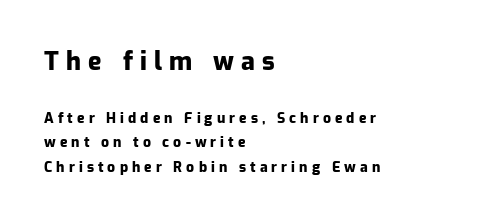
{"italic": "no", "bold": "yes", "underline": "no", "align": "left", "line_spacing_ratio": 1.75, "letter_spacing": "wide", "letter_spacing_em": 0.29, "larger_block": "first", "size_ratio": 1.79, "glyph_px": 25}
